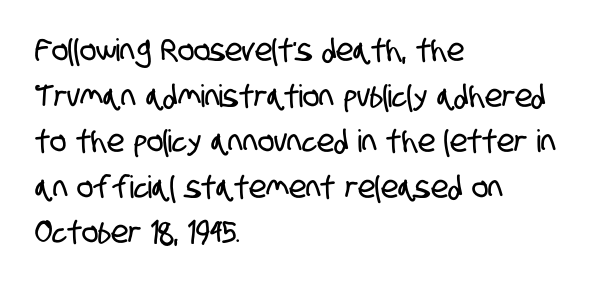
Q: Is the typeface a serif or a sans-serif typeface? A: Sans-serif.
Q: Is the text underlined? A: No.
Q: How is the paragraph aligned? A: Left-aligned.
Q: Is the spacing between letters normal or unusually wide? A: Normal.
Q: Is the spacing between lines tight, normal or loose? A: Normal.
Q: Width (condensed, normal, or wide)? A: Condensed.
Q: Stroke contrast? A: Low.
Q: x-height? A: Large.
Q: Monospaced? A: No.
